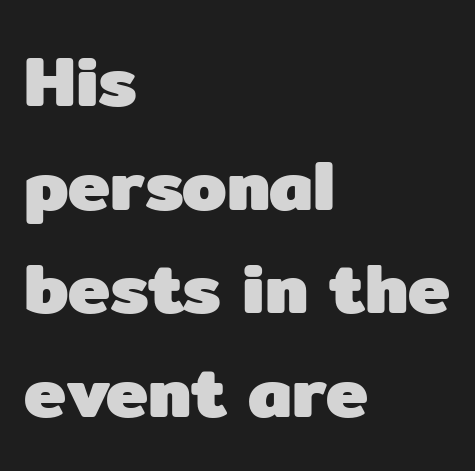
{"serif": "no", "italic": "no", "bold": "yes", "weight": "heavy", "width": "normal", "stroke_contrast": "low", "x_height": "medium", "monospaced": "no", "underline": "no", "align": "left", "line_spacing": "normal", "line_spacing_ratio": 1.46, "letter_spacing": "normal", "letter_spacing_em": 0.0, "glyph_px": 71}
